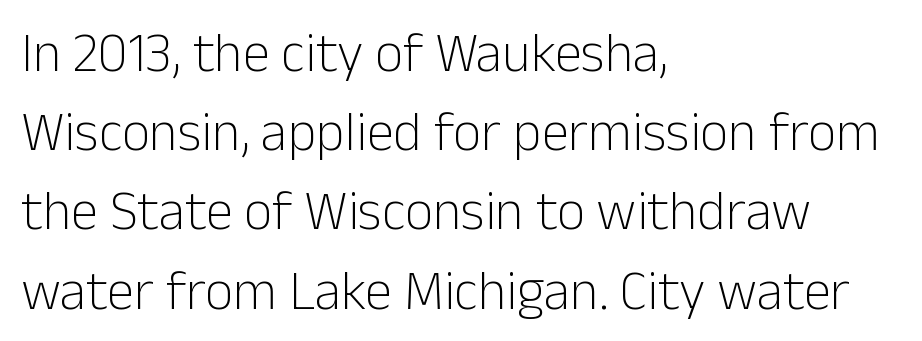
{"serif": "no", "italic": "no", "bold": "no", "weight": "light", "width": "normal", "stroke_contrast": "low", "x_height": "medium", "monospaced": "no", "underline": "no", "align": "left", "line_spacing": "normal", "line_spacing_ratio": 1.44, "letter_spacing": "normal", "letter_spacing_em": 0.0, "glyph_px": 55}
